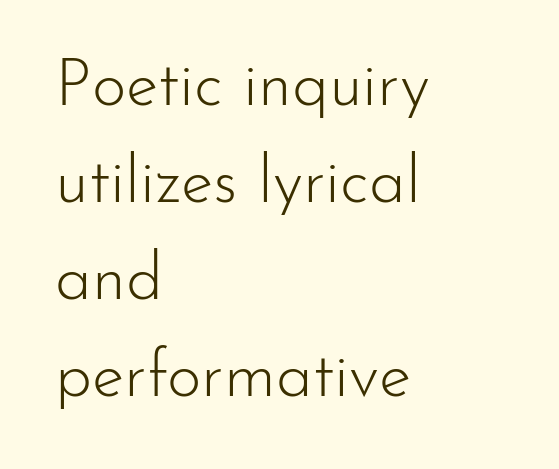
{"serif": "no", "italic": "no", "bold": "no", "weight": "light", "width": "normal", "stroke_contrast": "low", "x_height": "small", "monospaced": "no", "underline": "no", "align": "left", "line_spacing": "normal", "line_spacing_ratio": 1.47, "letter_spacing": "normal", "letter_spacing_em": 0.0, "glyph_px": 66}
